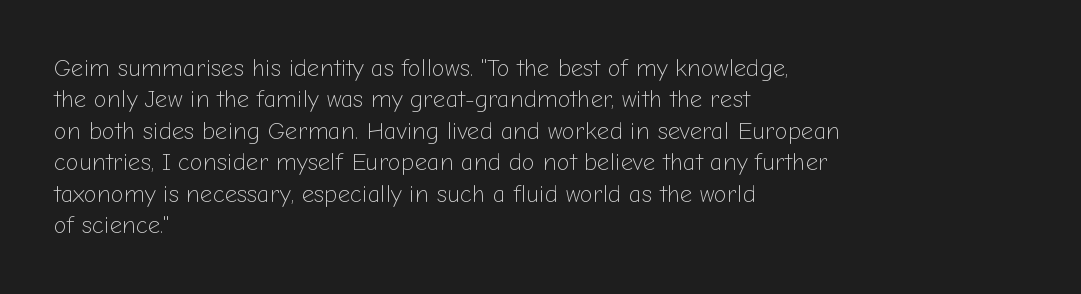
What stands out about the letter spacing? Nothing — it is the standard amount. Unmarked baselines from the first word to the last. The rendering anchors every line to the left-hand side. Regarding leading, the lines here are spaced in the standard way. Compared with a typical body face, this is equally light or lighter still. In terms of posture, this sample is upright.
